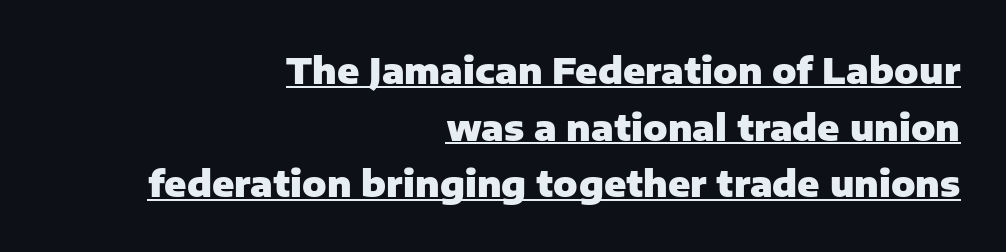
{"serif": "no", "italic": "no", "bold": "yes", "weight": "heavy", "width": "normal", "stroke_contrast": "low", "x_height": "medium", "monospaced": "no", "underline": "yes", "align": "right", "line_spacing": "normal", "line_spacing_ratio": 1.57, "letter_spacing": "normal", "letter_spacing_em": 0.0, "glyph_px": 36}
